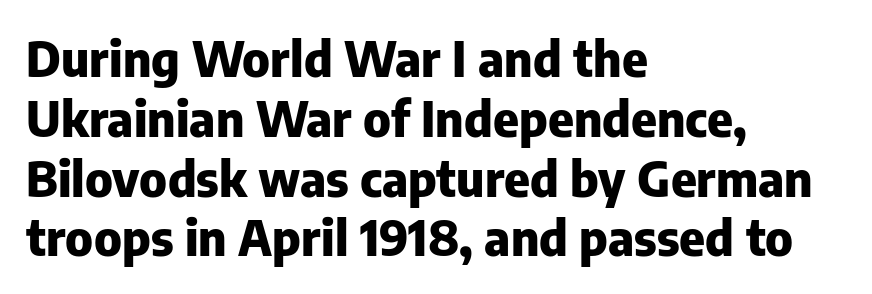
Q: Is the text bold? A: Yes.
Q: Is the text italic (slanted)? A: No, it is upright.
Q: Is the typeface a serif or a sans-serif typeface? A: Sans-serif.
Q: Is the text underlined? A: No.
Q: How is the paragraph aligned? A: Left-aligned.
Q: Is the spacing between letters normal or unusually wide? A: Normal.
Q: Width (condensed, normal, or wide)? A: Normal.
Q: Stroke contrast? A: Low.
Q: x-height? A: Medium.
Q: Monospaced? A: No.
